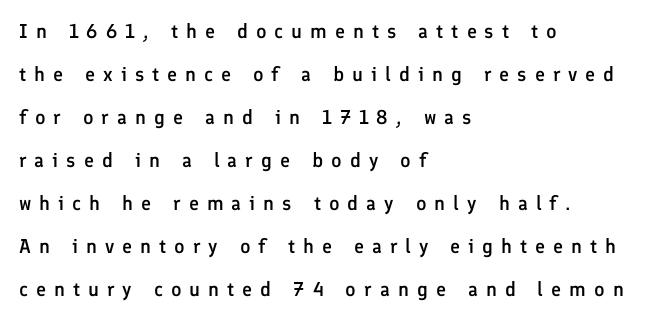
{"italic": "no", "bold": "semi", "underline": "no", "align": "left", "line_spacing": "loose", "line_spacing_ratio": 2.15, "letter_spacing": "wide", "letter_spacing_em": 0.4, "glyph_px": 20}
